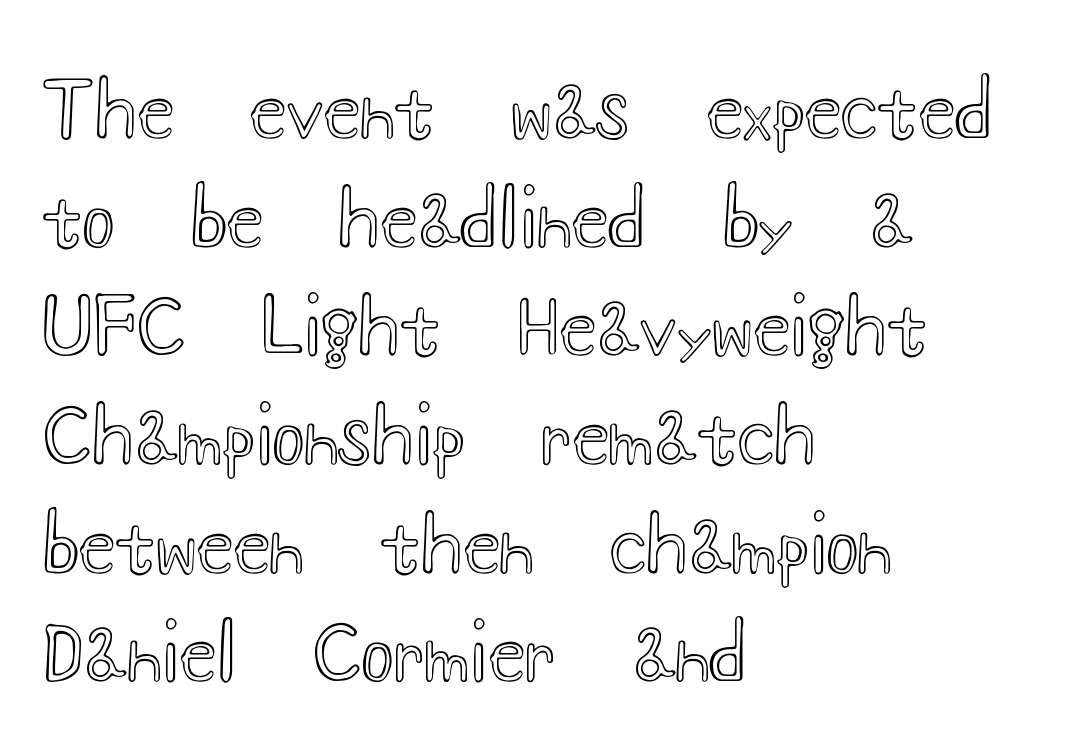
{"italic": "no", "width": "wide", "x_height": "small", "monospaced": "no", "underline": "no", "align": "left", "line_spacing": "normal", "line_spacing_ratio": 1.43, "letter_spacing": "normal", "letter_spacing_em": 0.0, "glyph_px": 76}
